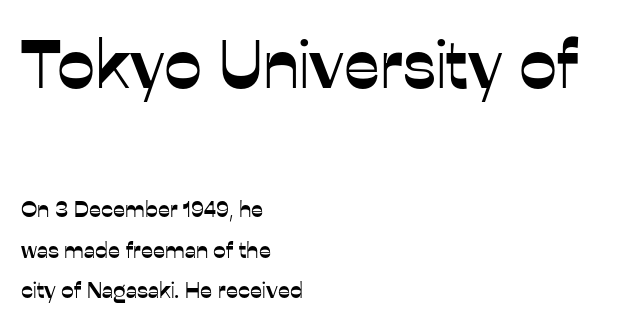
Q: Is the text italic (slanted)? A: No, it is upright.
Q: Is the typeface a serif or a sans-serif typeface? A: Sans-serif.
Q: Is the text underlined? A: No.
Q: How is the paragraph aligned? A: Left-aligned.
Q: Is the spacing between letters normal or unusually wide? A: Normal.
Q: Which block of text is set in a larger size, the first (top) or the second (bottom)? A: The first (top) one.
Q: Width (condensed, normal, or wide)? A: Normal.
Q: Stroke contrast? A: Low.
Q: x-height? A: Medium.
Q: Monospaced? A: No.
